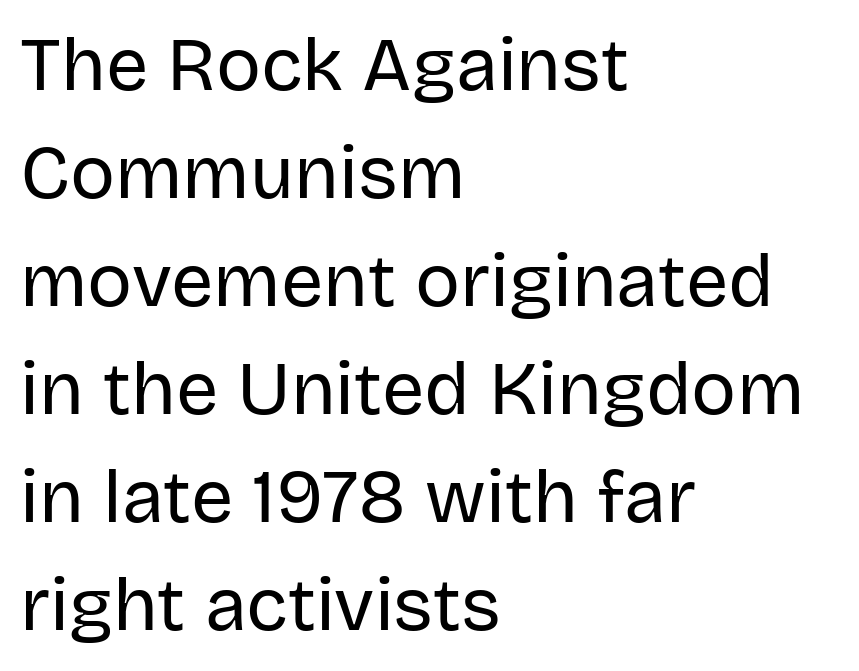
Q: Is the text bold? A: No.
Q: Is the text italic (slanted)? A: No, it is upright.
Q: Is the typeface a serif or a sans-serif typeface? A: Sans-serif.
Q: Is the text underlined? A: No.
Q: How is the paragraph aligned? A: Left-aligned.
Q: Is the spacing between letters normal or unusually wide? A: Normal.
Q: Is the spacing between lines tight, normal or loose? A: Normal.
Q: Width (condensed, normal, or wide)? A: Normal.
Q: Stroke contrast? A: Low.
Q: x-height? A: Large.
Q: Monospaced? A: No.
